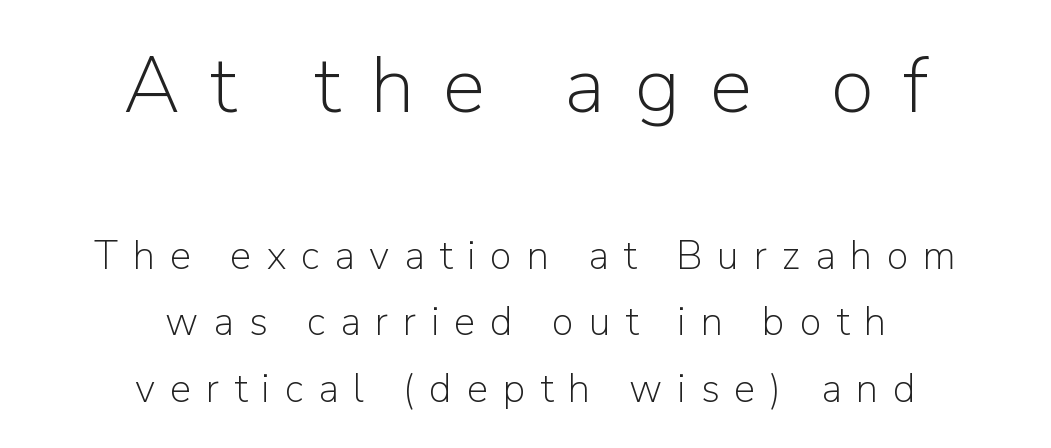
The image shows 80 px light sans-serif type, upright; set centered, normal line spacing (1.66x), unusually wide letter spacing (+0.37 em), not underlined; the first (top) block is 2.0x larger; low stroke contrast and a medium x-height.
